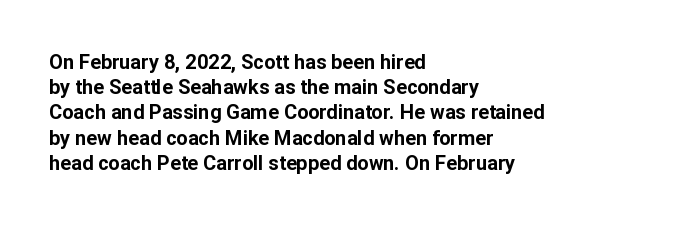
The image shows 20 px bold type, upright; set left-aligned, normal line spacing (1.26x), normal letter spacing, not underlined.
